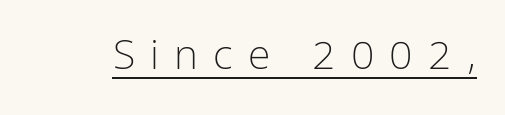
Q: Is the text bold? A: No.
Q: Is the text italic (slanted)? A: No, it is upright.
Q: Is the typeface a serif or a sans-serif typeface? A: Sans-serif.
Q: Is the text underlined? A: Yes.
Q: Is the spacing between letters normal or unusually wide? A: Unusually wide.
Q: Width (condensed, normal, or wide)? A: Condensed.
Q: Stroke contrast? A: Low.
Q: x-height? A: Medium.
Q: Monospaced? A: No.
